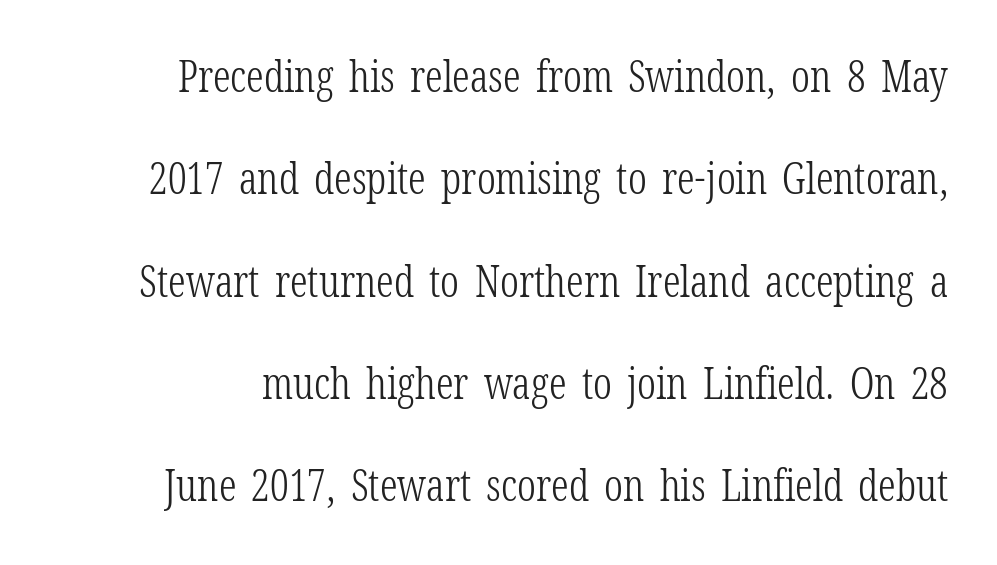
Q: Is the text bold? A: No.
Q: Is the text italic (slanted)? A: No, it is upright.
Q: Is the typeface a serif or a sans-serif typeface? A: Serif.
Q: Is the text underlined? A: No.
Q: Is the spacing between letters normal or unusually wide? A: Normal.
Q: Is the spacing between lines tight, normal or loose? A: Loose.
Q: Width (condensed, normal, or wide)? A: Condensed.
Q: Stroke contrast? A: Low.
Q: x-height? A: Medium.
Q: Monospaced? A: No.
